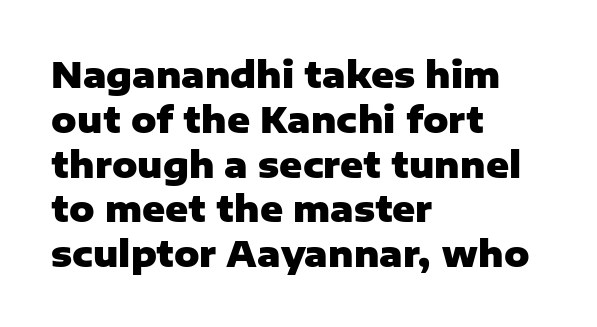
The image shows 35 px heavy sans-serif type, upright; set left-aligned, normal line spacing (1.28x), normal letter spacing, not underlined; low stroke contrast and a medium x-height.
